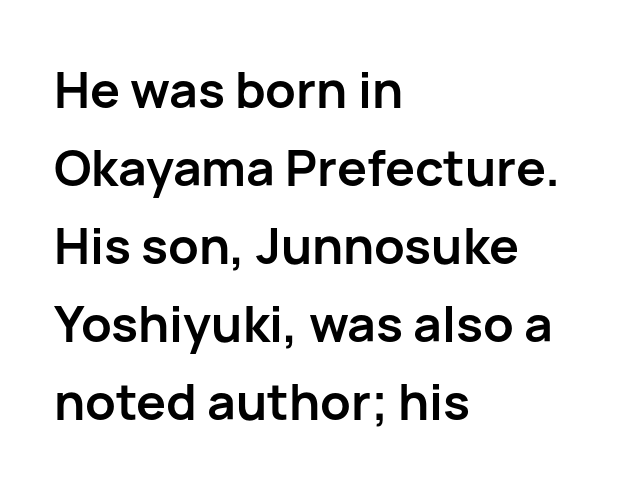
Examine the stroke ends and you'll find no serifs. This sample has the flowing, uneven cadence of proportional lettering. The lines in this sample share a left origin and differ only in where they stop. Set as a true bold cut, around the 700 mark. Upright lettering throughout. Only glyphs here, with clear space below each row.
